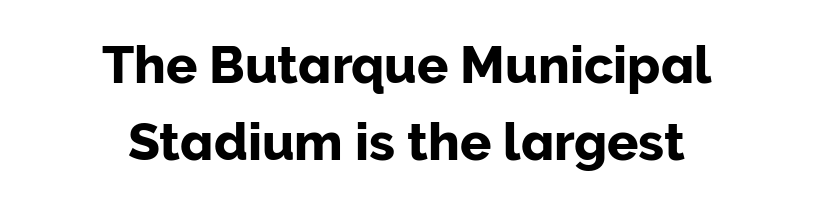
{"serif": "no", "italic": "no", "width": "normal", "stroke_contrast": "low", "x_height": "medium", "monospaced": "no", "underline": "no", "align": "center", "line_spacing": "normal", "line_spacing_ratio": 1.48, "letter_spacing": "normal", "letter_spacing_em": 0.0, "glyph_px": 52}
